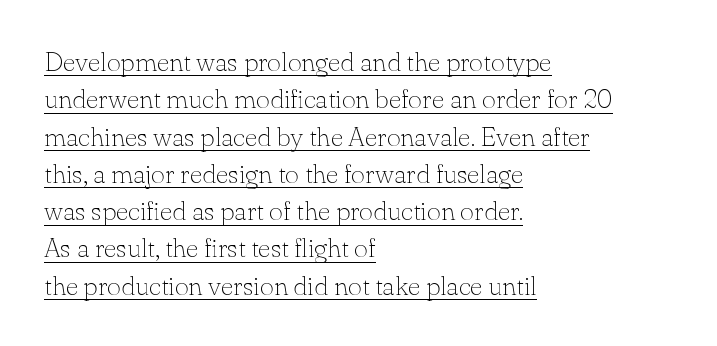
The image shows 27 px text type, upright; set left-aligned, normal line spacing (1.38x), normal letter spacing, underlined.
